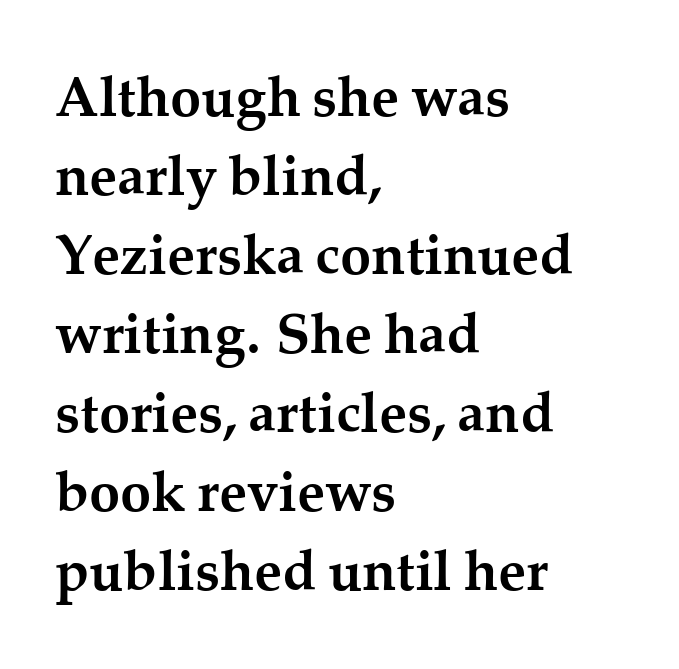
These lines were composed using upright roman letters. If you measured baseline to baseline, you'd find a middling distance. Has an underline been added? It has not. Proportional: the letters do not fall into vertical columns.
